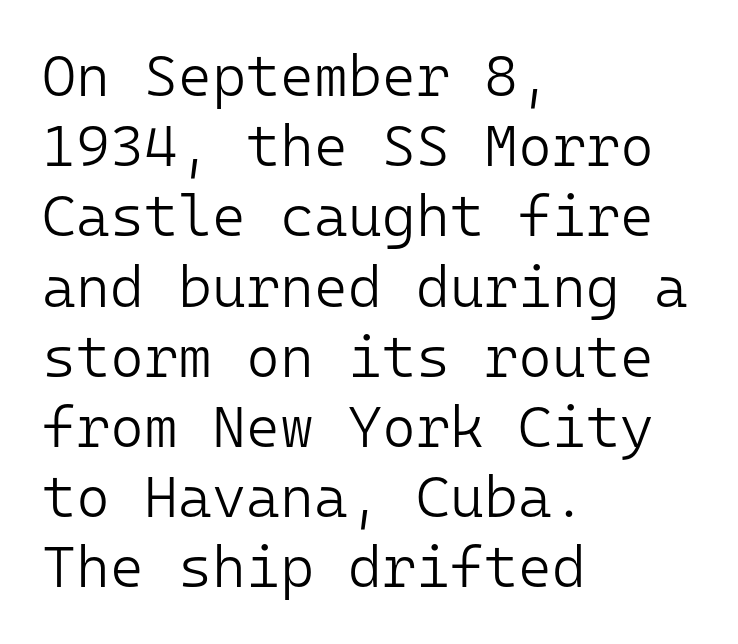
The image shows 58 px light sans-serif type, upright, monospaced; set left-aligned, line spacing 1.21x, normal letter spacing, not underlined; low stroke contrast and a medium x-height.
